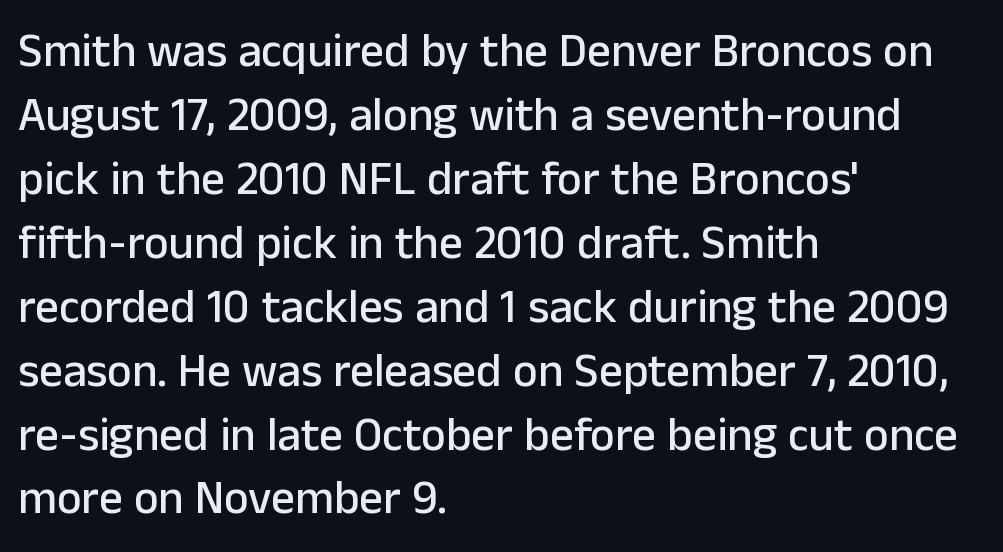
Q: Is the text italic (slanted)? A: No, it is upright.
Q: Is the typeface a serif or a sans-serif typeface? A: Sans-serif.
Q: Is the text underlined? A: No.
Q: How is the paragraph aligned? A: Left-aligned.
Q: Is the spacing between letters normal or unusually wide? A: Normal.
Q: Is the spacing between lines tight, normal or loose? A: Normal.
Q: Width (condensed, normal, or wide)? A: Normal.
Q: Stroke contrast? A: Low.
Q: x-height? A: Medium.
Q: Monospaced? A: No.
